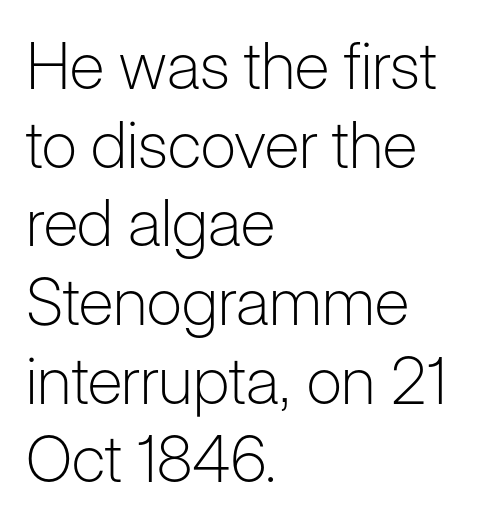
Q: Is the text bold? A: No.
Q: Is the text italic (slanted)? A: No, it is upright.
Q: Is the typeface a serif or a sans-serif typeface? A: Sans-serif.
Q: Is the text underlined? A: No.
Q: How is the paragraph aligned? A: Left-aligned.
Q: Is the spacing between letters normal or unusually wide? A: Normal.
Q: Width (condensed, normal, or wide)? A: Normal.
Q: Stroke contrast? A: Low.
Q: x-height? A: Medium.
Q: Monospaced? A: No.
